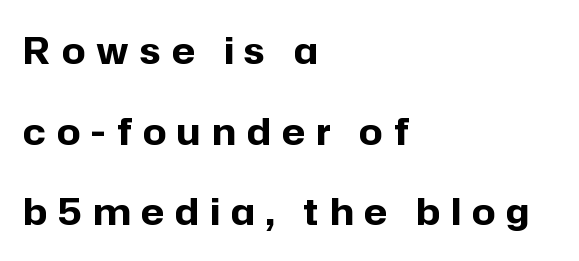
Visually the block forms a straight wall on the left and a jagged coastline on the right. Nope, no serifs anywhere on these letters. Here the glyphs are tracked loosely, breaking word shapes into spaced letters. The passage shown stacks its lines with a broad gap. This sample uses an upright cut, with every glyph sitting square on the baseline.
